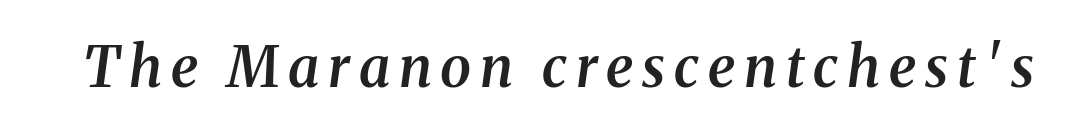
Each letter keeps its own natural width here, so spacing adapts to shape. What weight is shown? A semibold, between regular and bold. The area under the type is left untouched. Regarding serifs, this sample has them. The axis of the letterforms is tilted away from vertical.
